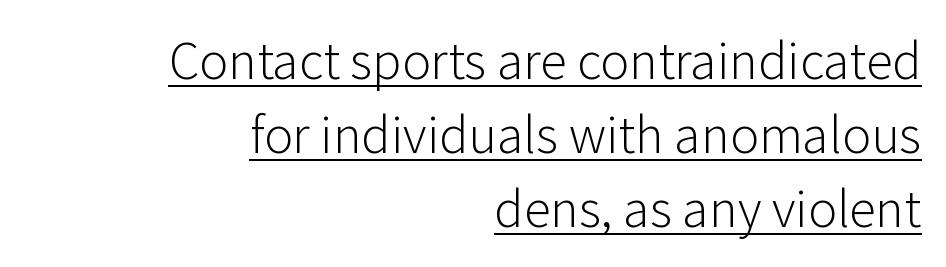
Notice how the stems are strictly vertical — no italics here. Is this a fixed-width face? No — the glyphs have proportional, varying widths. No feet cap the strokes, marking this as sans-serif type. Caption: standard tracking, unaltered. Line spacing here is normal. Emphasis is given by a line drawn under the lettering.
